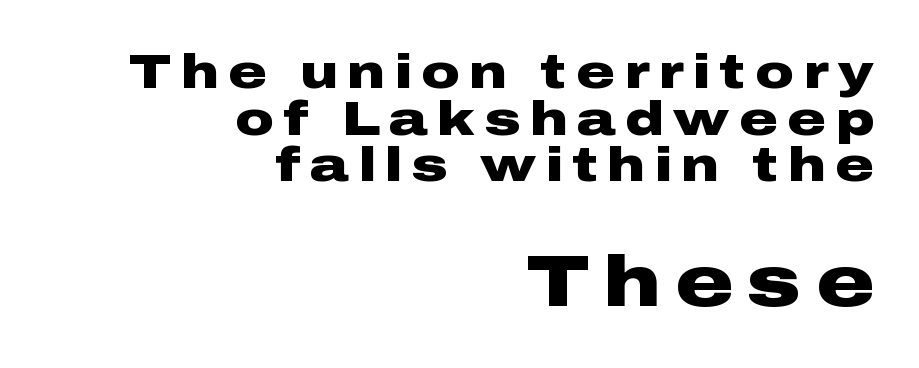
{"serif": "no", "italic": "no", "bold": "yes", "weight": "heavy", "width": "wide", "stroke_contrast": "low", "x_height": "medium", "monospaced": "no", "underline": "no", "align": "right", "line_spacing": "tight", "line_spacing_ratio": 0.97, "letter_spacing": "wide", "letter_spacing_em": 0.2, "larger_block": "second", "size_ratio": 1.5, "glyph_px": 72}
